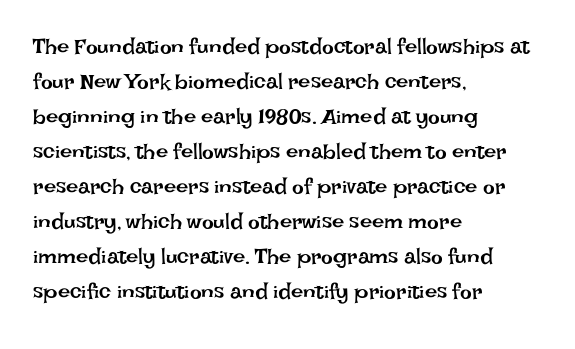
Every stem runs plumb, perpendicular to the baseline. Ink coverage per letter is moderate at most. Does extra space separate the letters? No, they use regular spacing. Line starts are locked; line ends wander. If you measured baseline to baseline, you'd find a middling distance.
